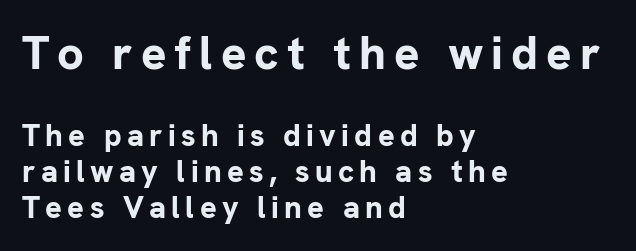
Each letter's strokes conclude bluntly, with no projecting serifs. The passage shown begins with its larger block and ends with its smaller one. The letters advance in unequal steps, a hallmark of proportional type. Horizontal alignment here is leftward, the default for most running prose.
